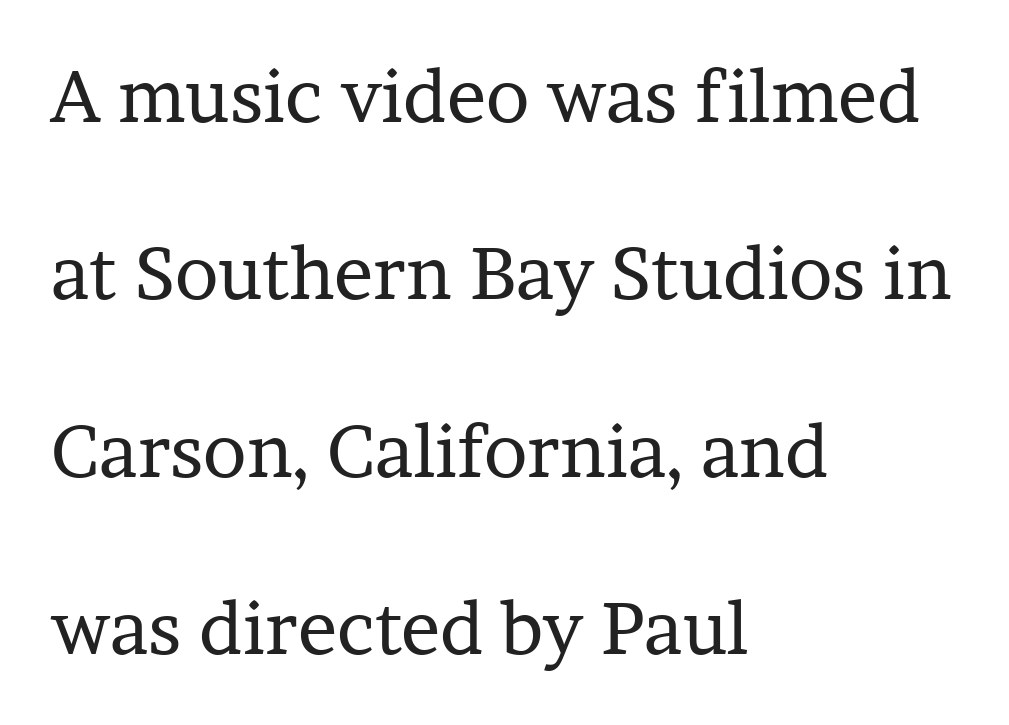
{"serif": "yes", "italic": "no", "bold": "no", "weight": "regular", "width": "normal", "stroke_contrast": "low", "x_height": "medium", "monospaced": "no", "underline": "no", "align": "left", "line_spacing": "loose", "line_spacing_ratio": 2.43, "letter_spacing": "normal", "letter_spacing_em": 0.0, "glyph_px": 73}
